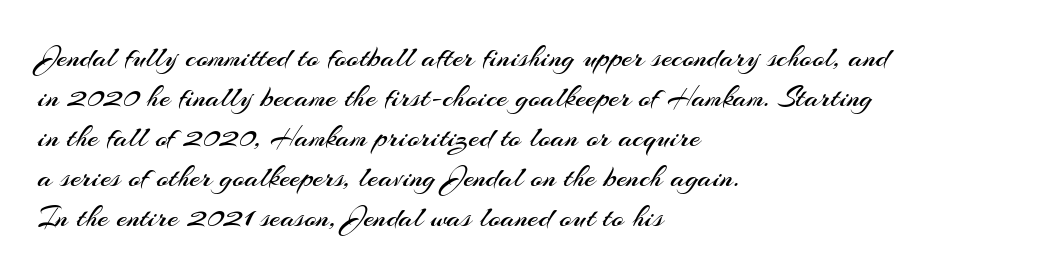
Horizontal alignment here is leftward, the default for most running prose. This sample has the flowing, uneven cadence of proportional lettering. This reads as an unemphasized weight, regular at the heaviest. Each row of text sits above clean, open space. The type family on display is of the sans-serif kind. Leading: standard.
